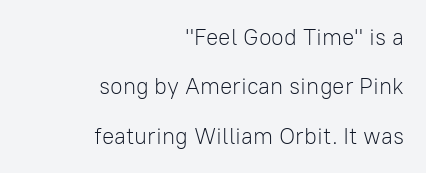
{"italic": "no", "bold": "no", "underline": "no", "align": "right", "line_spacing": "loose", "line_spacing_ratio": 2.15, "letter_spacing": "normal", "letter_spacing_em": 0.0, "glyph_px": 23}
